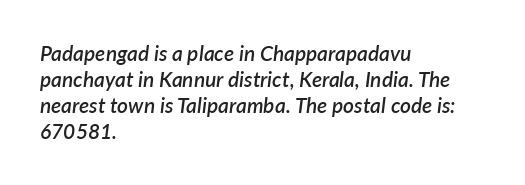
Q: Is the text bold? A: Semi-bold.
Q: Is the text italic (slanted)? A: Yes, it leans right by about 7 degrees.
Q: Is the text underlined? A: No.
Q: How is the paragraph aligned? A: Left-aligned.
Q: Is the spacing between letters normal or unusually wide? A: Normal.
